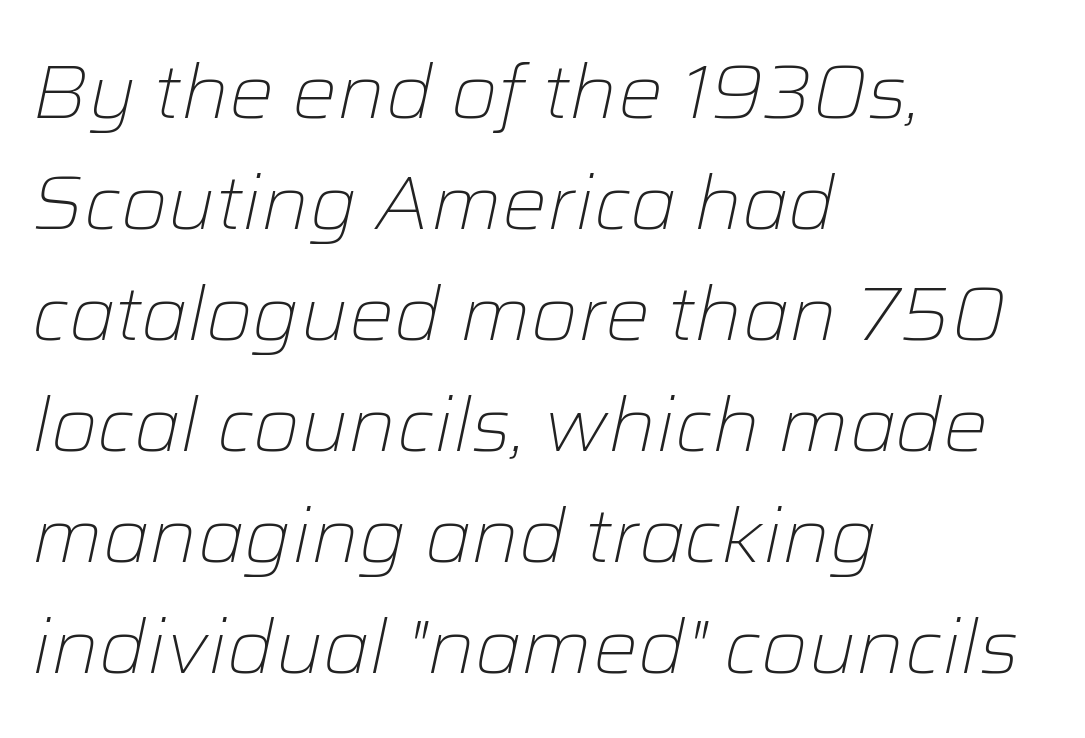
{"italic": "yes", "lean": "right", "slant_degrees": 12, "bold": "no", "weight": "light", "width": "normal", "stroke_contrast": "low", "x_height": "medium", "monospaced": "no", "underline": "no", "align": "left", "line_spacing": "normal", "line_spacing_ratio": 1.48, "letter_spacing": "normal", "letter_spacing_em": 0.0, "glyph_px": 75}
